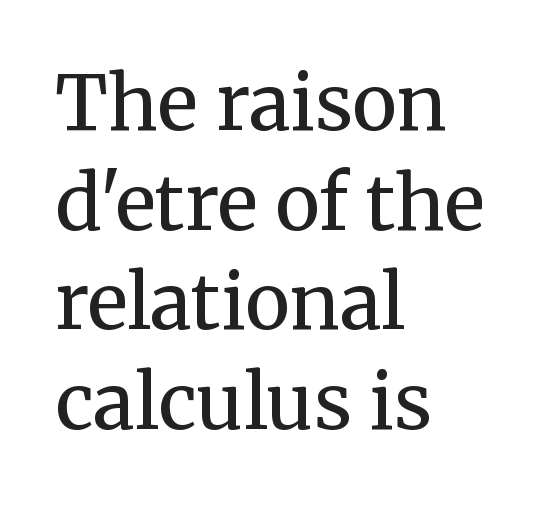
The font's upright variant was chosen for this text. The font family rendered here belongs to the serif group. Stems here are at most as thick as an everyday book face. A classic flush-left, rag-right setting is used for this passage. The face used here is proportionally spaced, like ordinary book or web type. The type is set solid horizontally, with unmodified tracking.
